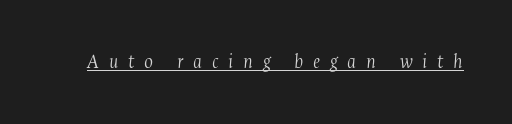
The image shows 21 px text type, italic (leaning right); set unusually wide letter spacing (+0.46 em), underlined.
